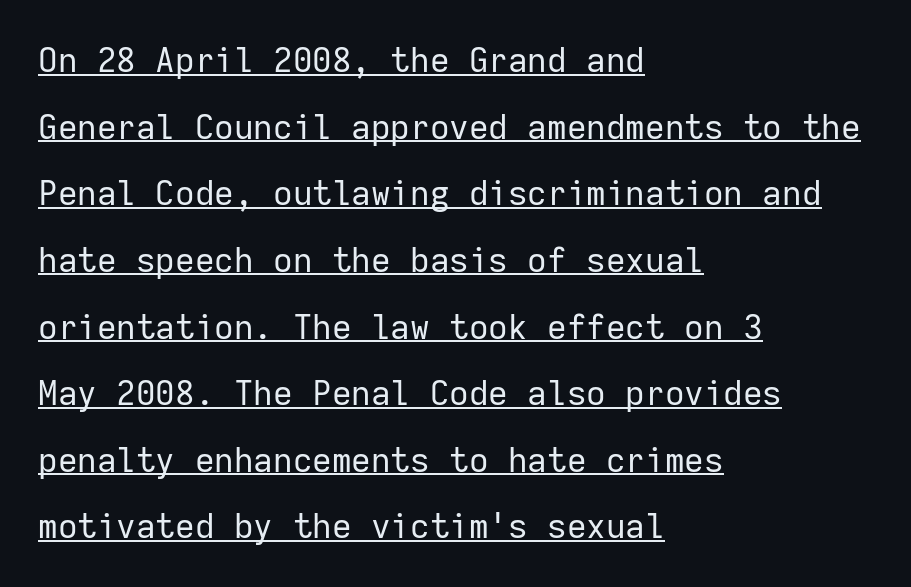
{"serif": "no", "italic": "no", "bold": "no", "weight": "regular", "width": "normal", "stroke_contrast": "low", "x_height": "medium", "monospaced": "yes", "underline": "yes", "align": "left", "line_spacing": "loose", "line_spacing_ratio": 1.96, "letter_spacing": "normal", "letter_spacing_em": 0.0, "glyph_px": 34}
